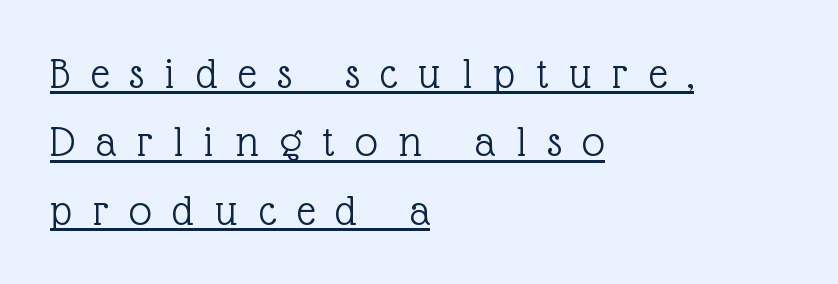
Q: Is the text bold? A: No.
Q: Is the text italic (slanted)? A: No, it is upright.
Q: Is the typeface a serif or a sans-serif typeface? A: Serif.
Q: Is the text underlined? A: Yes.
Q: How is the paragraph aligned? A: Left-aligned.
Q: Is the spacing between letters normal or unusually wide? A: Unusually wide.
Q: Is the spacing between lines tight, normal or loose? A: Normal.
Q: Width (condensed, normal, or wide)? A: Normal.
Q: x-height? A: Medium.
Q: Monospaced? A: No.
